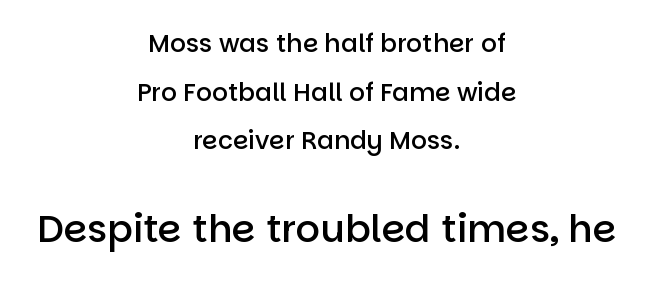
I'd call this a sans setting — the letters go barefoot. A bare baseline throughout the passage. Horizontal bands of white between lines are thick stripes. In terms of weight, the rendering is demibold, just under bold. Tall strokes in this sample are plumb rather than angled.
